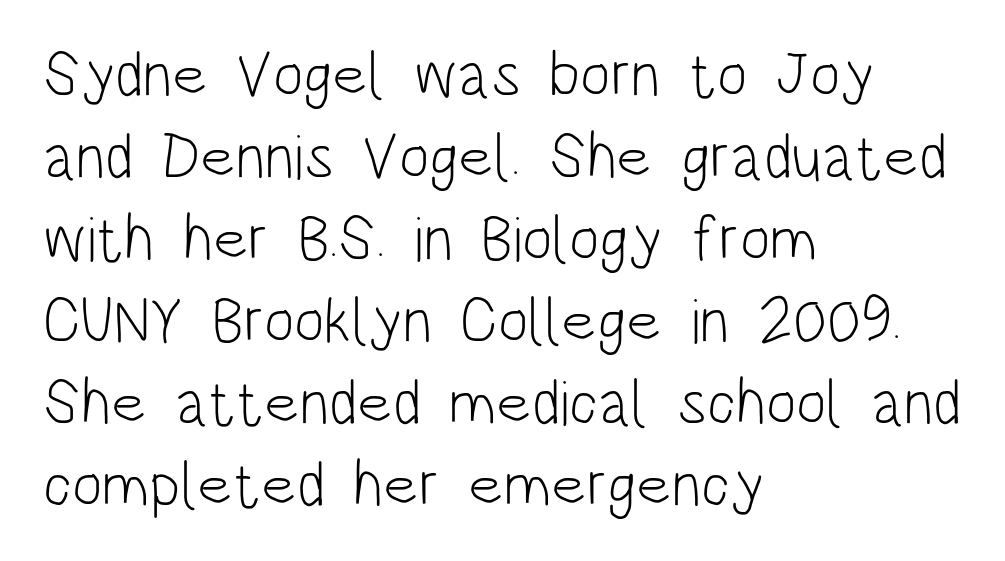
Q: Is the text bold? A: No.
Q: Is the text italic (slanted)? A: No, it is upright.
Q: Is the typeface a serif or a sans-serif typeface? A: Sans-serif.
Q: Is the text underlined? A: No.
Q: How is the paragraph aligned? A: Left-aligned.
Q: Is the spacing between letters normal or unusually wide? A: Normal.
Q: Is the spacing between lines tight, normal or loose? A: Normal.
Q: Width (condensed, normal, or wide)? A: Condensed.
Q: Stroke contrast? A: Low.
Q: x-height? A: Large.
Q: Monospaced? A: No.
